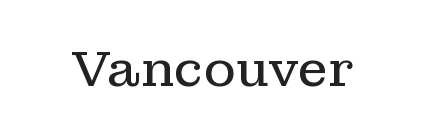
The image shows 49 px regular-weight serif type, upright; set normal letter spacing, not underlined; low stroke contrast and a medium x-height.
